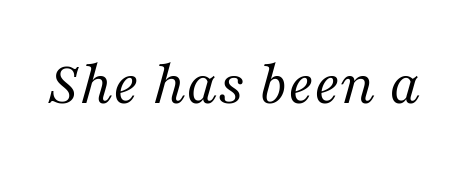
Only glyphs here, with clear space below each row. The cut favours lightness, reaching ordinary text weight at its darkest. Old-style or modern, the face here clearly has serifs. Each letter keeps its own natural width here, so spacing adapts to shape. Characters are canted at an angle relative to the baseline's perpendicular. These lines keep a tight, regular rhythm from letter to letter.
